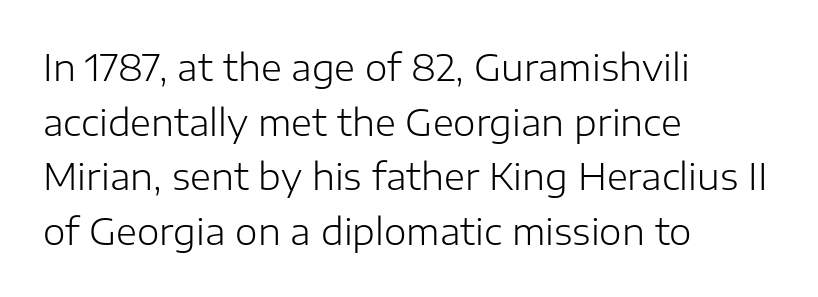
{"serif": "no", "italic": "no", "bold": "no", "weight": "light", "width": "normal", "stroke_contrast": "low", "x_height": "medium", "monospaced": "no", "underline": "no", "align": "left", "line_spacing": "normal", "line_spacing_ratio": 1.52, "letter_spacing": "normal", "letter_spacing_em": 0.0, "glyph_px": 36}
